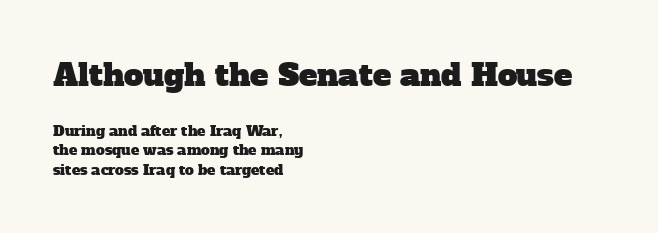
{"serif": "yes", "width": "normal", "stroke_contrast": "low", "x_height": "medium", "monospaced": "no", "underline": "no", "align": "left", "line_spacing": "normal", "line_spacing_ratio": 1.39, "letter_spacing": "normal", "letter_spacing_em": 0.0, "larger_block": "first", "size_ratio": 2.21, "glyph_px": 31}
